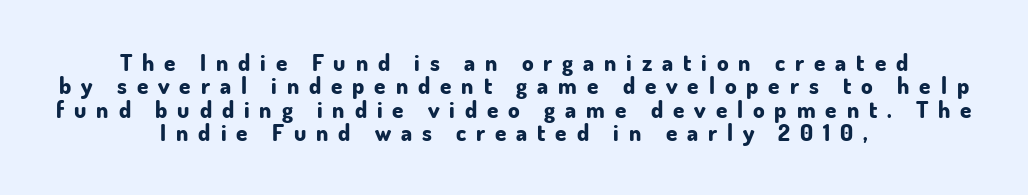
Q: Is the text bold? A: Yes.
Q: Is the text italic (slanted)? A: No, it is upright.
Q: Is the text underlined? A: No.
Q: How is the paragraph aligned? A: Centered.
Q: Is the spacing between letters normal or unusually wide? A: Unusually wide.
Q: Is the spacing between lines tight, normal or loose? A: Tight.
